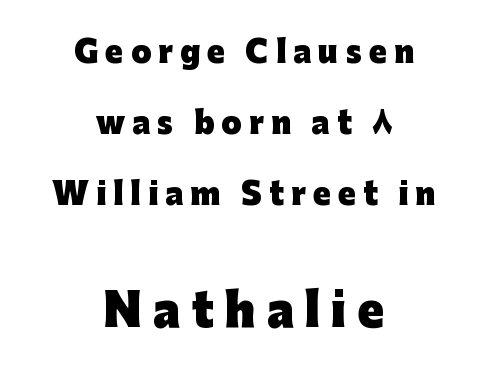
Which chunk is bigger? The second one — the bottom block dwarfs the top. No italicization has been applied; the sample stays upright. The face used here is rendered with a markedly widened letterfit. The gap between lines stays unmarked. The face used here is a sans, in the tradition of grotesques and geometrics. The compositor balanced each line on the midline.
